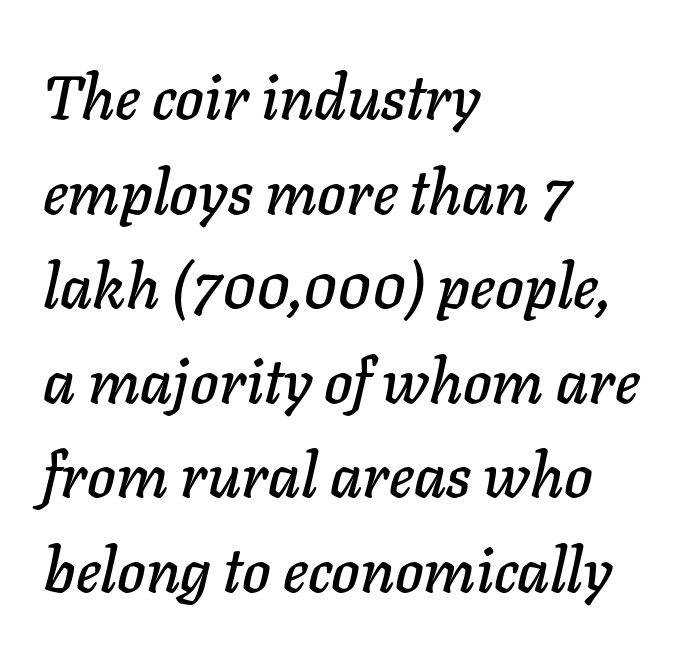
A student would call this left alignment; a typographer would say flush left, rag right. Slant detected: the letters are inclined. Proportional: the letters do not fall into vertical columns. The block of text has a typical density, with ordinary space between rows. A clean baseline with only descenders dipping below it.
